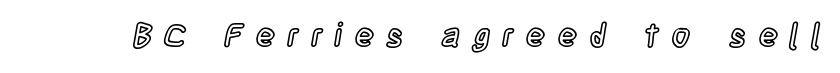
Q: Is the text italic (slanted)? A: Yes.
Q: Is the text underlined? A: No.
Q: Is the spacing between letters normal or unusually wide? A: Unusually wide.
Q: Width (condensed, normal, or wide)? A: Condensed.
Q: x-height? A: Large.
Q: Monospaced? A: No.
